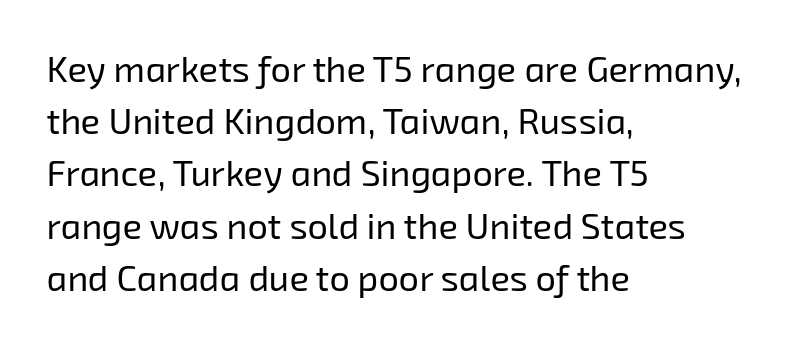
The image shows 36 px regular-weight sans-serif type; set left-aligned, normal line spacing (1.45x), normal letter spacing, not underlined; low stroke contrast and a medium x-height.
